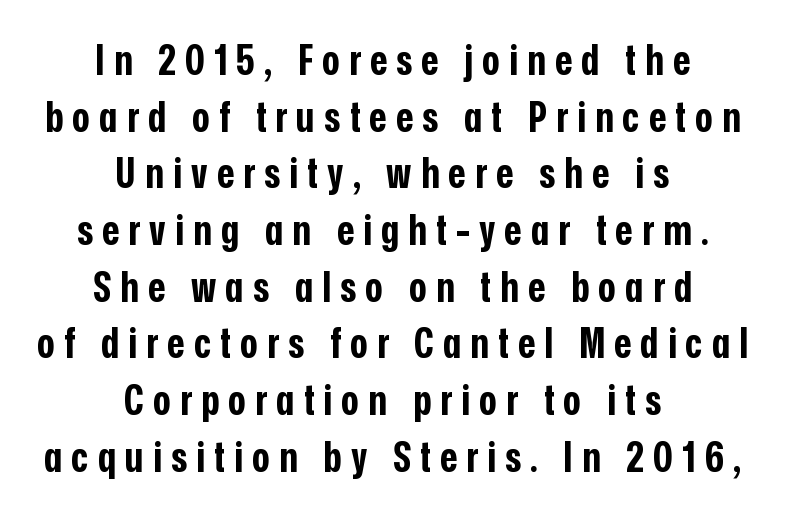
The image shows 42 px bold, condensed sans-serif type, upright; set centered, normal line spacing (1.35x), unusually wide letter spacing (+0.22 em), not underlined; low stroke contrast and a medium x-height.
